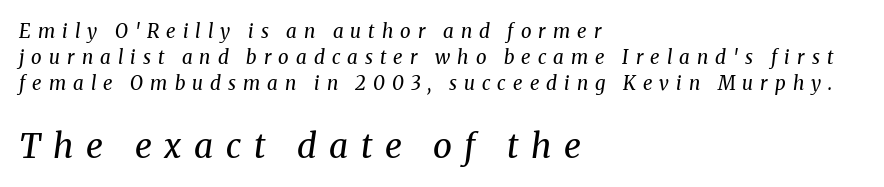
The image shows 34 px regular-weight serif type, italic (leaning right); set left-aligned, normal line spacing (1.36x), unusually wide letter spacing (+0.37 em), not underlined; the second (bottom) block is 1.79x larger; medium stroke contrast and a medium x-height.
